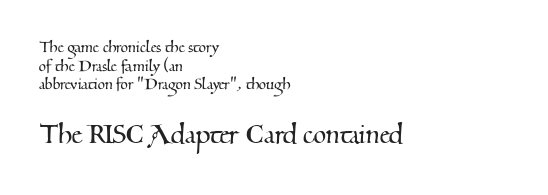
{"serif": "yes", "width": "normal", "stroke_contrast": "medium", "x_height": "small", "monospaced": "no", "underline": "no", "align": "left", "line_spacing": "tight", "line_spacing_ratio": 0.98, "letter_spacing": "normal", "letter_spacing_em": 0.0, "larger_block": "second", "size_ratio": 1.74, "glyph_px": 33}
